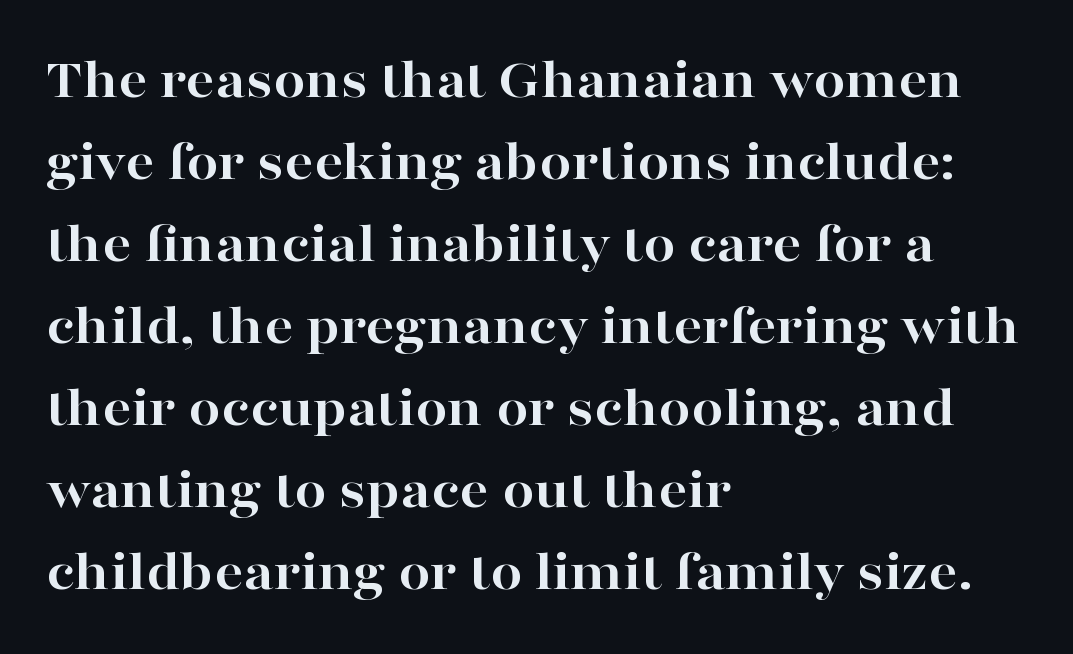
Q: Is the text bold? A: Yes.
Q: Is the text italic (slanted)? A: No, it is upright.
Q: Is the typeface a serif or a sans-serif typeface? A: Serif.
Q: Is the text underlined? A: No.
Q: How is the paragraph aligned? A: Left-aligned.
Q: Is the spacing between letters normal or unusually wide? A: Normal.
Q: Is the spacing between lines tight, normal or loose? A: Normal.
Q: Width (condensed, normal, or wide)? A: Wide.
Q: Stroke contrast? A: High.
Q: x-height? A: Medium.
Q: Monospaced? A: No.
